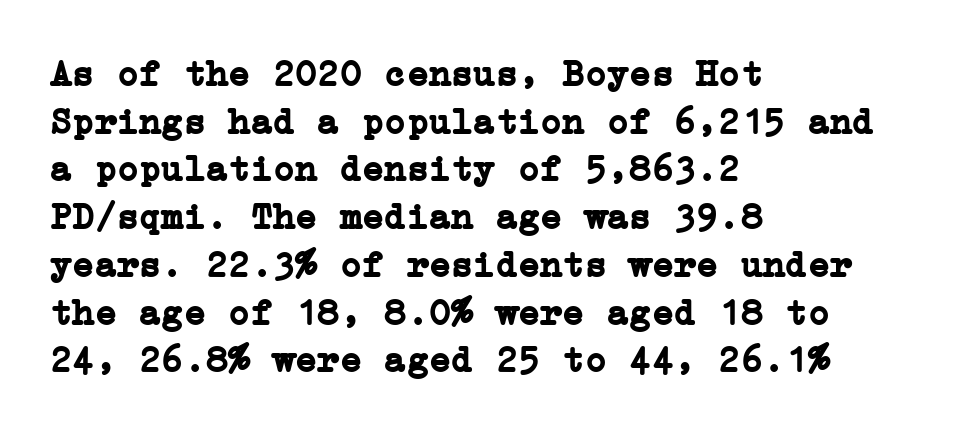
Q: Is the text bold? A: Yes.
Q: Is the text italic (slanted)? A: No, it is upright.
Q: Is the typeface a serif or a sans-serif typeface? A: Serif.
Q: Is the text underlined? A: No.
Q: How is the paragraph aligned? A: Left-aligned.
Q: Is the spacing between letters normal or unusually wide? A: Normal.
Q: Is the spacing between lines tight, normal or loose? A: Normal.
Q: Width (condensed, normal, or wide)? A: Normal.
Q: Stroke contrast? A: Low.
Q: x-height? A: Medium.
